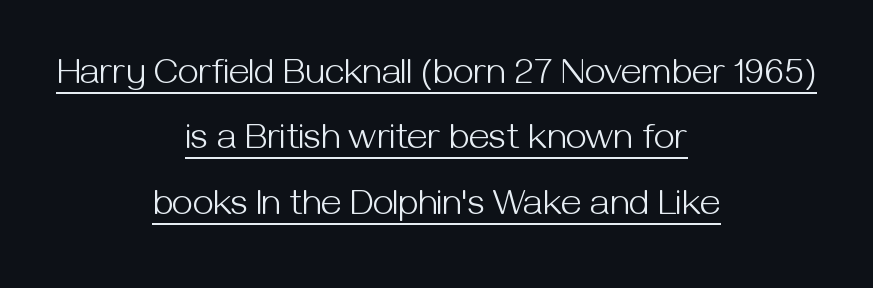
The image shows 37 px light sans-serif type, upright; set centered, line spacing 1.77x, normal letter spacing, underlined; medium stroke contrast and a medium x-height.
